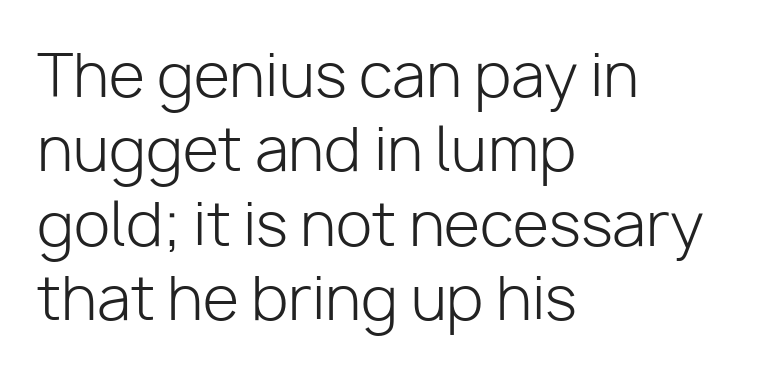
The face looks like a standard text weight, possibly lighter. Words float on clear page, feet unadorned. The letterforms sit shoulder to shoulder at normal distance. Spacing verdict: proportional, widths tailored to each character. Line beginnings align vertically; line endings do not.
